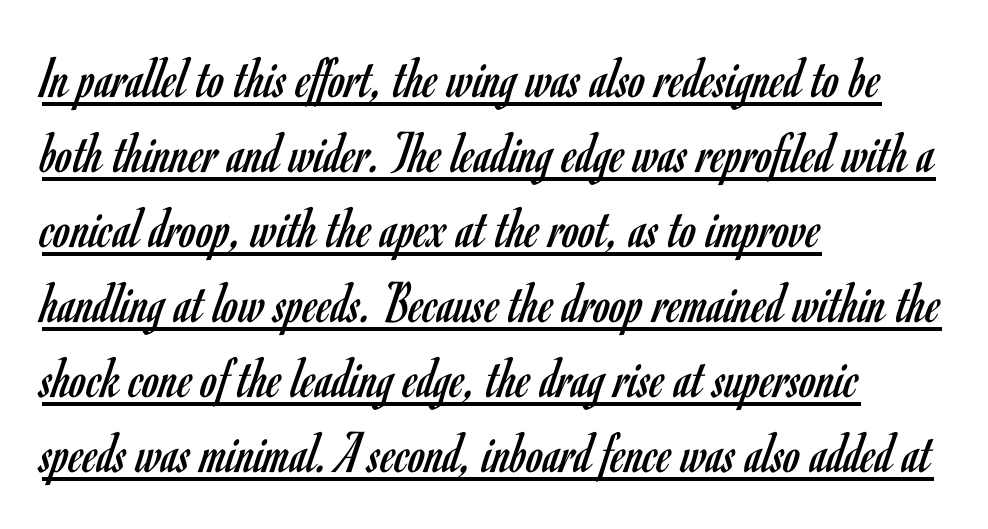
{"serif": "no", "bold": "no", "weight": "regular", "width": "condensed", "stroke_contrast": "low", "x_height": "small", "monospaced": "no", "underline": "yes", "align": "left", "line_spacing": "normal", "line_spacing_ratio": 1.25, "letter_spacing": "normal", "letter_spacing_em": 0.0, "glyph_px": 60}
